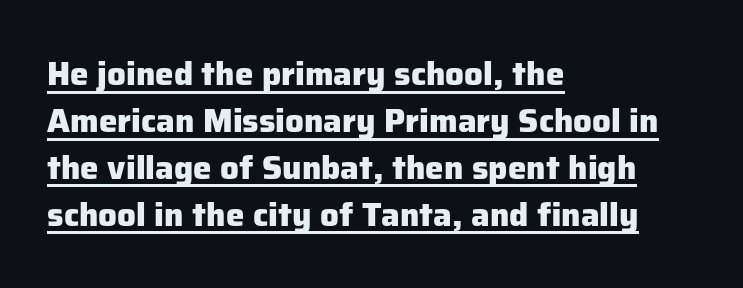
Q: Is the text bold? A: Yes.
Q: Is the text italic (slanted)? A: No, it is upright.
Q: Is the typeface a serif or a sans-serif typeface? A: Sans-serif.
Q: Is the text underlined? A: Yes.
Q: How is the paragraph aligned? A: Left-aligned.
Q: Is the spacing between letters normal or unusually wide? A: Normal.
Q: Is the spacing between lines tight, normal or loose? A: Normal.
Q: Width (condensed, normal, or wide)? A: Normal.
Q: Stroke contrast? A: Low.
Q: x-height? A: Medium.
Q: Monospaced? A: No.
